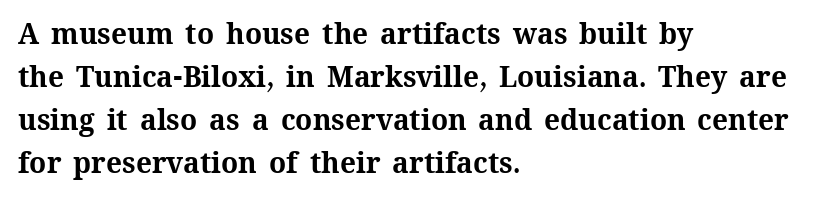
Q: Is the text bold? A: Yes.
Q: Is the text italic (slanted)? A: No, it is upright.
Q: Is the text underlined? A: No.
Q: How is the paragraph aligned? A: Left-aligned.
Q: Is the spacing between letters normal or unusually wide? A: Normal.
Q: Is the spacing between lines tight, normal or loose? A: Normal.
Q: Width (condensed, normal, or wide)? A: Normal.
Q: Stroke contrast? A: Medium.
Q: x-height? A: Medium.
Q: Monospaced? A: No.
